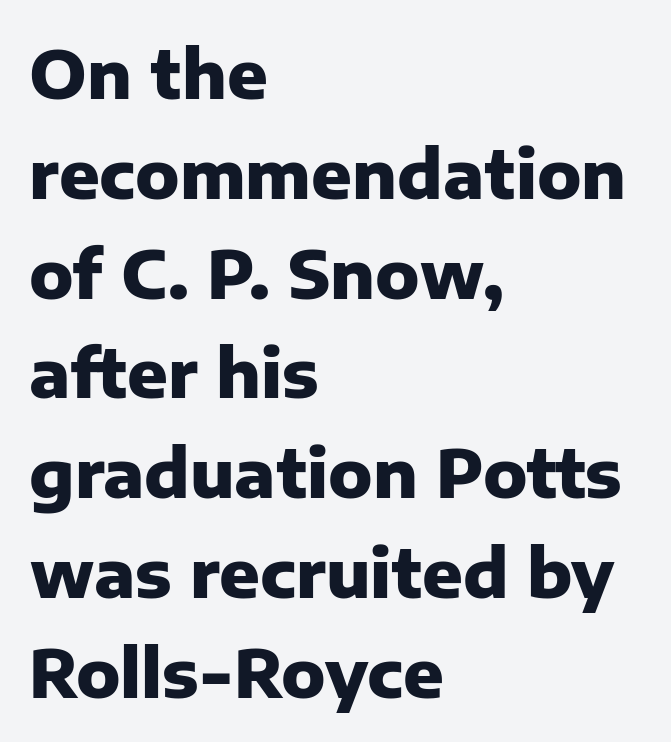
The letterforms sit shoulder to shoulder at normal distance. Quick note: interline space is typical. This rendering employs a face without finishing strokes, i.e., a sans-serif. No word sits above an underline.
